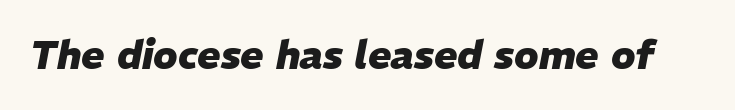
Q: Is the text bold? A: Yes.
Q: Is the text italic (slanted)? A: Yes, it leans right by about 11 degrees.
Q: Is the text underlined? A: No.
Q: Is the spacing between letters normal or unusually wide? A: Normal.
Q: Width (condensed, normal, or wide)? A: Normal.
Q: Stroke contrast? A: Low.
Q: x-height? A: Medium.
Q: Monospaced? A: No.
